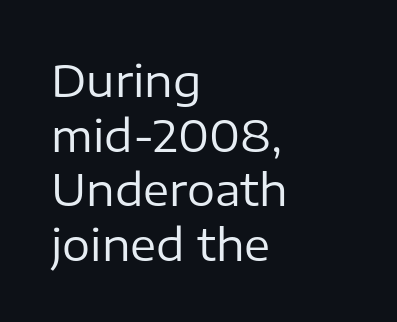
{"serif": "no", "italic": "no", "bold": "no", "weight": "regular", "width": "normal", "stroke_contrast": "low", "x_height": "medium", "monospaced": "no", "underline": "no", "align": "left", "line_spacing_ratio": 1.24, "letter_spacing": "normal", "letter_spacing_em": 0.0, "glyph_px": 44}
